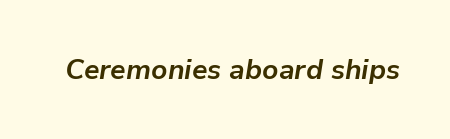
The image shows 28 px bold type, italic (leaning right); set normal letter spacing, not underlined; low stroke contrast and a medium x-height.
